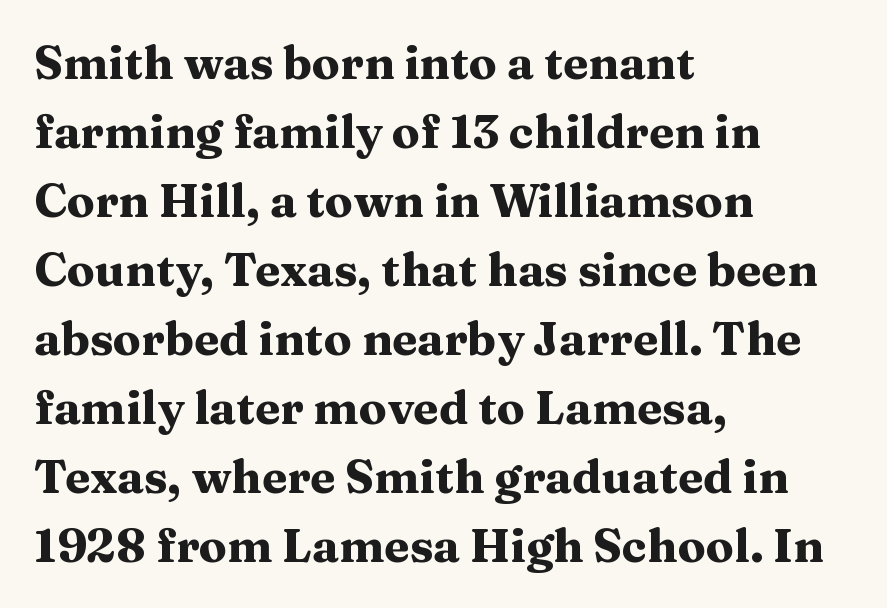
{"serif": "yes", "italic": "no", "bold": "yes", "weight": "heavy", "width": "wide", "stroke_contrast": "medium", "x_height": "medium", "monospaced": "no", "underline": "no", "align": "left", "line_spacing": "normal", "line_spacing_ratio": 1.5, "letter_spacing": "normal", "letter_spacing_em": 0.0, "glyph_px": 46}
